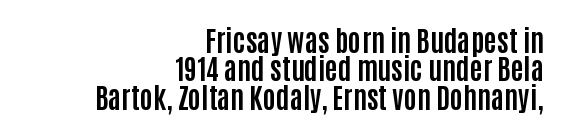
The image shows 28 px bold, condensed sans-serif type, upright; set right-aligned, tight line spacing (1.01x), normal letter spacing, not underlined; low stroke contrast and a large x-height.
